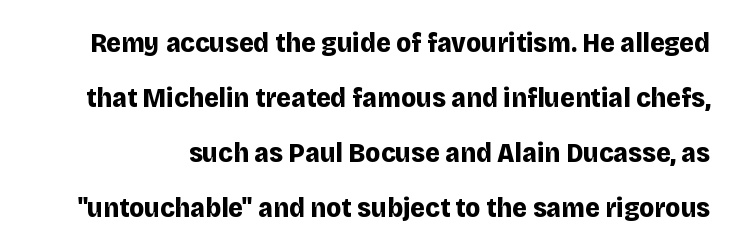
Ordinary non-slanted type is in use. Widely set lines give the paragraph a tall, airy silhouette. These words are printed bold, with thick strokes throughout. The strip under each line holds only bare page. Letterform terminals end flat and unadorned throughout the passage. Do the characters align in a grid? No, the font is proportional.
